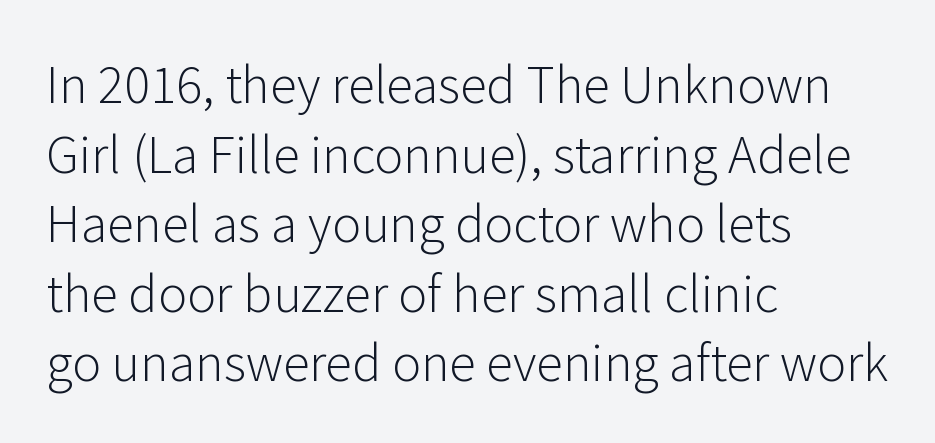
If you drew a line through each stem, it would be perfectly vertical. The vertical gap from one line to the next is medium. Standard letterfit; no display-style spreading of the glyphs. Letterform terminals end flat and unadorned throughout the passage. One-word summary of the alignment: left. Glance below the letters and you will spot only blank space.
